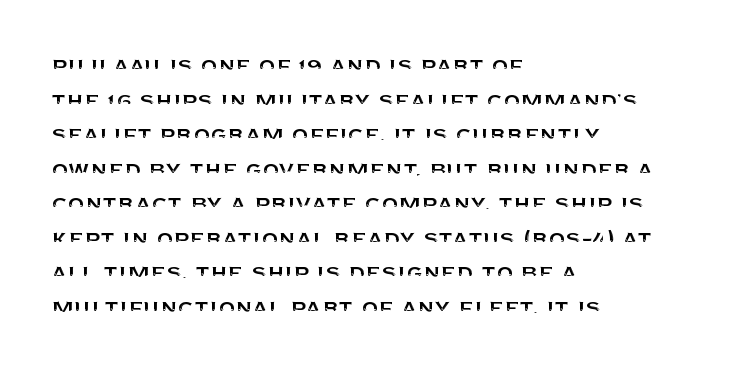
The image shows 27 px text type, upright; set left-aligned, normal line spacing (1.28x), normal letter spacing, not underlined.
